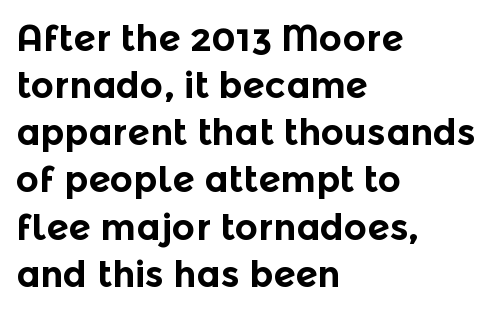
{"serif": "no", "italic": "no", "bold": "yes", "weight": "bold", "width": "normal", "x_height": "medium", "monospaced": "no", "underline": "no", "align": "left", "line_spacing": "normal", "line_spacing_ratio": 1.31, "letter_spacing": "normal", "letter_spacing_em": 0.0, "glyph_px": 36}
